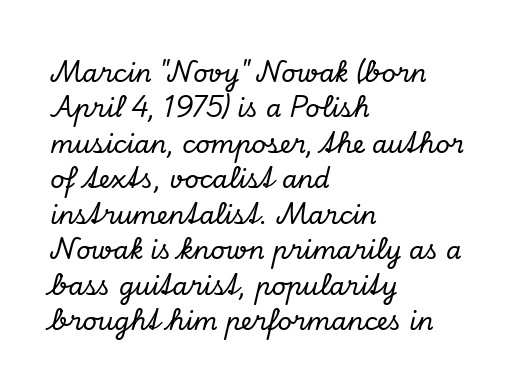
Where is the straight margin? On the left. Spacing between characters is what you'd get straight out of the box. The vertical gap from one line to the next is medium. Italic: yes, the glyphs are oblique.
